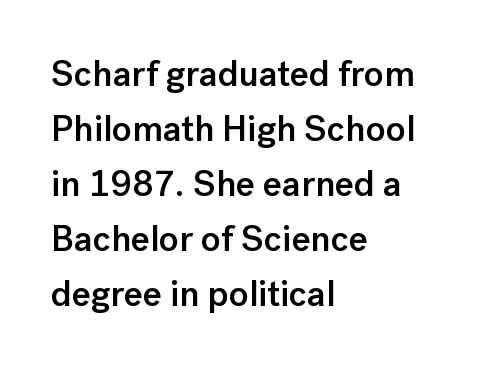
Q: Is the text bold? A: Semi-bold.
Q: Is the text italic (slanted)? A: No, it is upright.
Q: Is the typeface a serif or a sans-serif typeface? A: Sans-serif.
Q: Is the text underlined? A: No.
Q: How is the paragraph aligned? A: Left-aligned.
Q: Is the spacing between letters normal or unusually wide? A: Normal.
Q: Is the spacing between lines tight, normal or loose? A: Normal.
Q: Width (condensed, normal, or wide)? A: Normal.
Q: Stroke contrast? A: Low.
Q: x-height? A: Medium.
Q: Monospaced? A: No.
